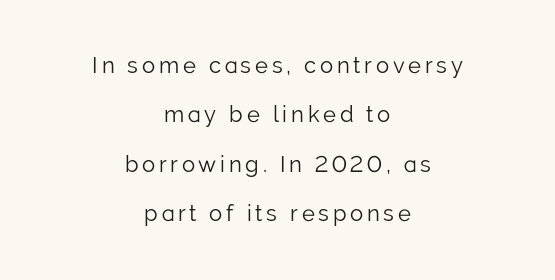
The image shows 22 px text type, upright; set centered, loose line spacing (2.25x), not underlined.
